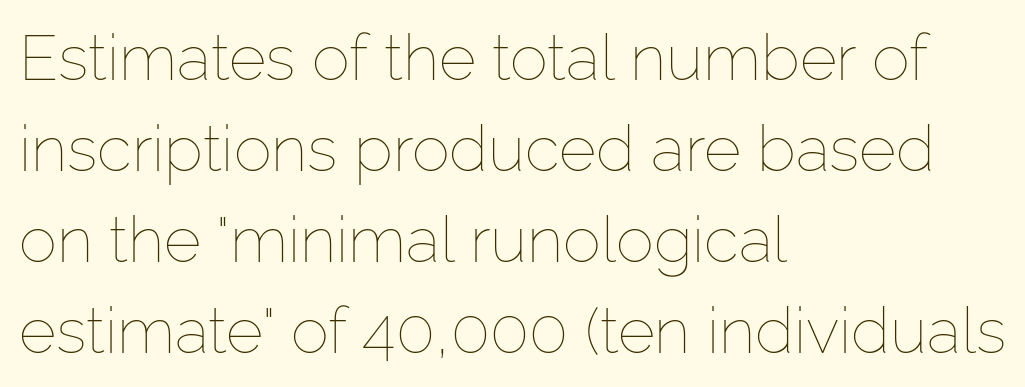
{"italic": "no", "bold": "no", "weight": "thin", "width": "normal", "stroke_contrast": "low", "x_height": "medium", "monospaced": "no", "underline": "no", "align": "left", "line_spacing": "normal", "line_spacing_ratio": 1.42, "letter_spacing": "normal", "letter_spacing_em": 0.0, "glyph_px": 64}
